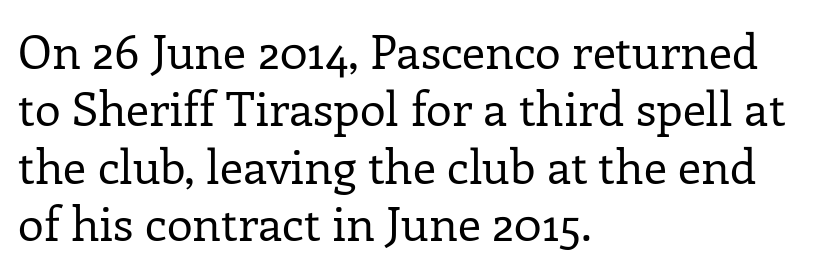
Q: Is the text bold? A: No.
Q: Is the text italic (slanted)? A: No, it is upright.
Q: Is the typeface a serif or a sans-serif typeface? A: Serif.
Q: Is the text underlined? A: No.
Q: How is the paragraph aligned? A: Left-aligned.
Q: Is the spacing between letters normal or unusually wide? A: Normal.
Q: Width (condensed, normal, or wide)? A: Normal.
Q: Stroke contrast? A: Low.
Q: x-height? A: Medium.
Q: Monospaced? A: No.
